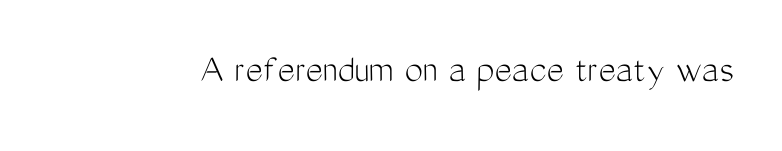
Words appear dense and cohesive because spacing is normal. Unmarked baselines from the first word to the last. A roman cut, with each character standing at attention. A typesetter would label this face a sans. No letter is thick-stroked: the sample isn't bold.
